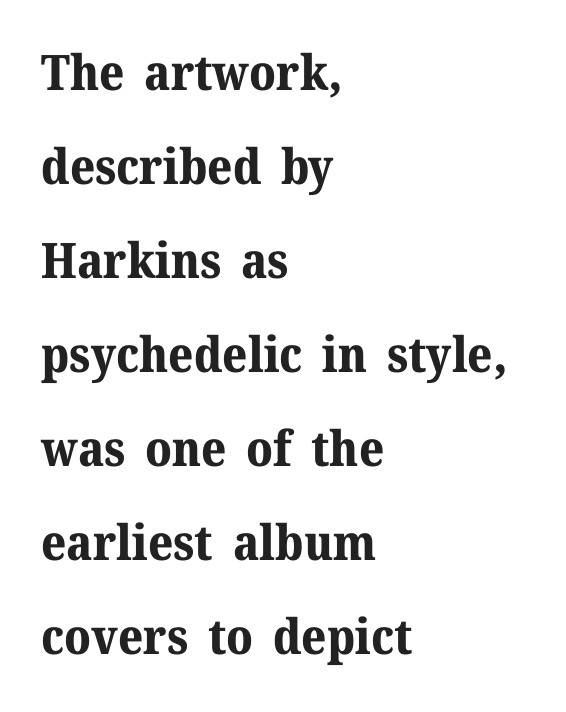
Note the varied advance widths — an 'i' is clearly narrower than an 'm'. Set as a true bold cut, around the 700 mark. Check under the words: just untouched page. The lines are quadded left.
